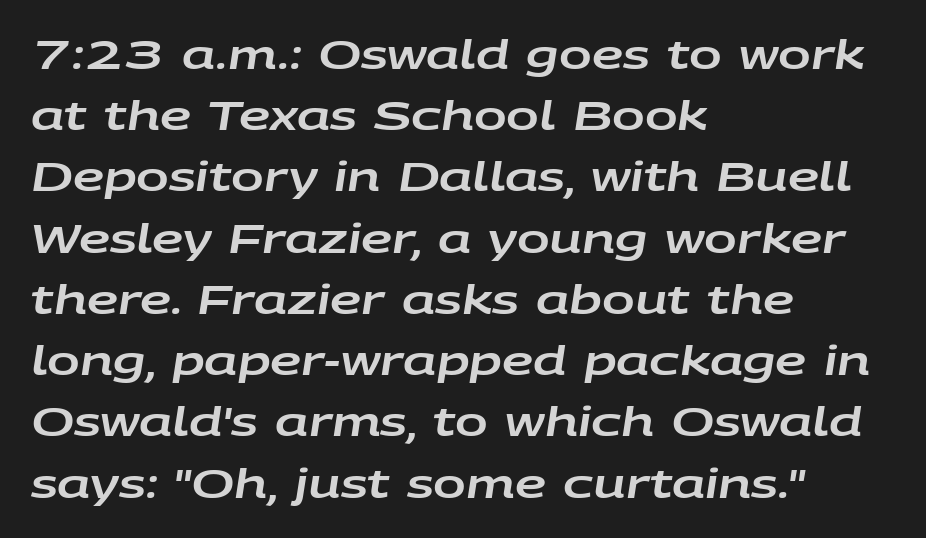
The image shows 39 px wide type, italic (leaning right); set left-aligned, normal line spacing (1.57x), normal letter spacing, not underlined; low stroke contrast and a large x-height.
